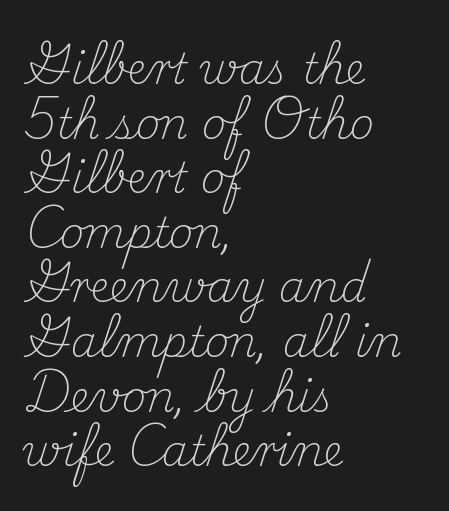
{"serif": "yes", "bold": "no", "weight": "light", "width": "normal", "stroke_contrast": "medium", "x_height": "small", "monospaced": "no", "underline": "no", "align": "left", "line_spacing": "normal", "line_spacing_ratio": 1.3, "letter_spacing": "normal", "letter_spacing_em": 0.0, "glyph_px": 42}
